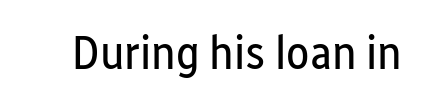
{"serif": "no", "italic": "no", "bold": "no", "weight": "regular", "width": "condensed", "stroke_contrast": "low", "x_height": "medium", "monospaced": "no", "underline": "no", "letter_spacing": "normal", "letter_spacing_em": 0.0, "glyph_px": 48}
